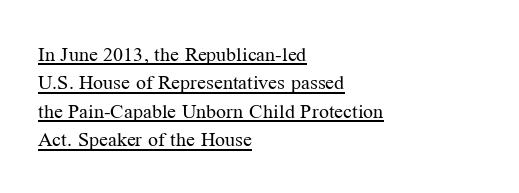
The image shows 20 px text type, upright; set left-aligned, normal line spacing (1.42x), normal letter spacing, underlined.
